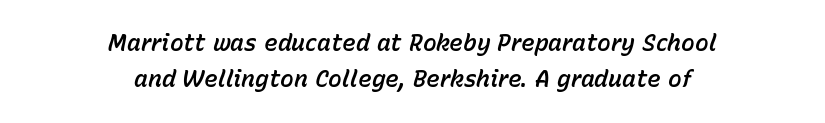
Q: Is the text italic (slanted)? A: Yes, it leans right by about 15 degrees.
Q: Is the text underlined? A: No.
Q: How is the paragraph aligned? A: Centered.
Q: Is the spacing between letters normal or unusually wide? A: Normal.
Q: Is the spacing between lines tight, normal or loose? A: Normal.
